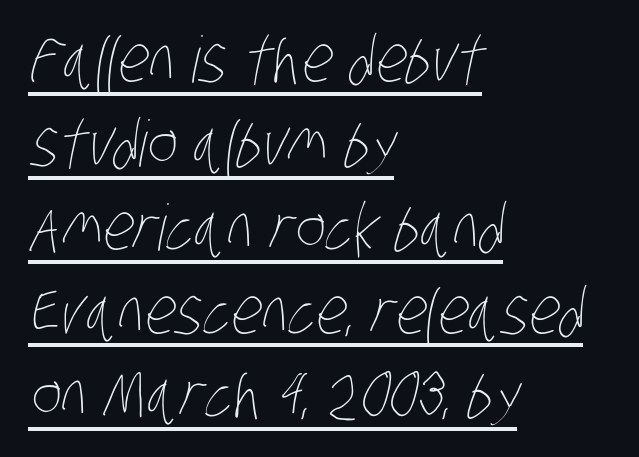
The image shows 64 px thin, condensed type; set left-aligned, normal line spacing (1.31x), normal letter spacing, underlined; low stroke contrast and a large x-height.
